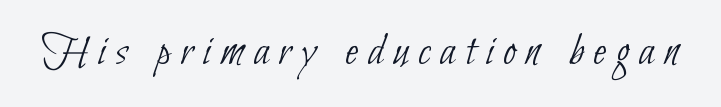
{"serif": "no", "bold": "no", "weight": "thin", "width": "condensed", "stroke_contrast": "low", "x_height": "small", "monospaced": "no", "underline": "no", "letter_spacing": "wide", "letter_spacing_em": 0.21, "glyph_px": 47}
